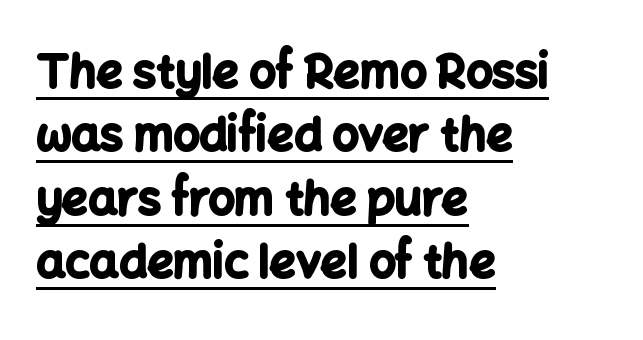
{"serif": "no", "italic": "no", "bold": "yes", "weight": "bold", "width": "normal", "stroke_contrast": "low", "x_height": "medium", "monospaced": "no", "underline": "yes", "align": "left", "line_spacing": "normal", "line_spacing_ratio": 1.38, "letter_spacing": "normal", "letter_spacing_em": 0.0, "glyph_px": 46}
